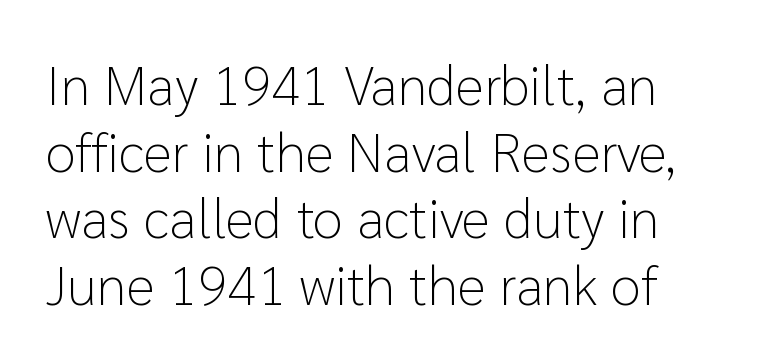
{"serif": "no", "italic": "no", "bold": "no", "weight": "light", "width": "normal", "stroke_contrast": "low", "x_height": "medium", "monospaced": "no", "underline": "no", "line_spacing_ratio": 1.21, "letter_spacing": "normal", "letter_spacing_em": 0.0, "glyph_px": 55}
